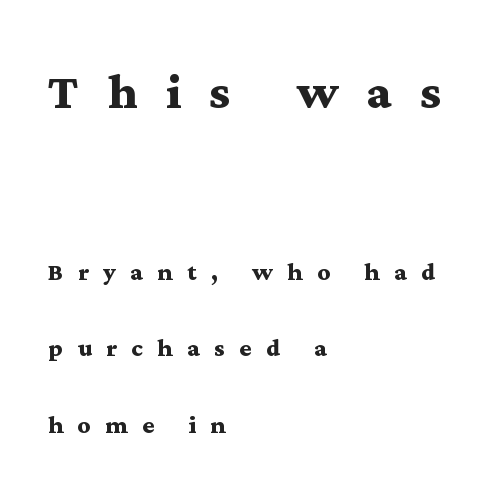
This sample trades compactness for vertical openness between lines. Posture: straight, roman, zero tilt. Small tapered or slab feet sit at the stroke ends, so this counts as serif. A typesetter would call this heavily tracked-out type. Lines of text with bare space underneath. Teacher's note: observe the even left margin — that is flush-left alignment.
